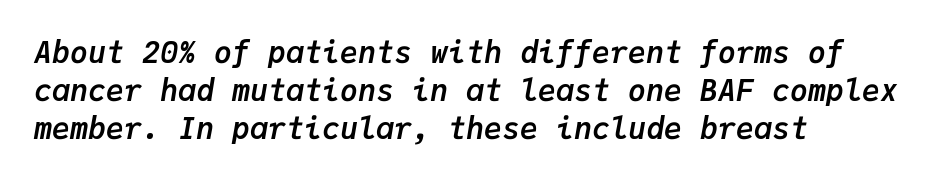
Q: Is the text bold? A: Yes.
Q: Is the text italic (slanted)? A: Yes, it leans right by about 9 degrees.
Q: Is the text underlined? A: No.
Q: How is the paragraph aligned? A: Left-aligned.
Q: Is the spacing between letters normal or unusually wide? A: Normal.
Q: Is the spacing between lines tight, normal or loose? A: Normal.
Q: Width (condensed, normal, or wide)? A: Normal.
Q: Stroke contrast? A: Low.
Q: x-height? A: Medium.
Q: Monospaced? A: Yes.
